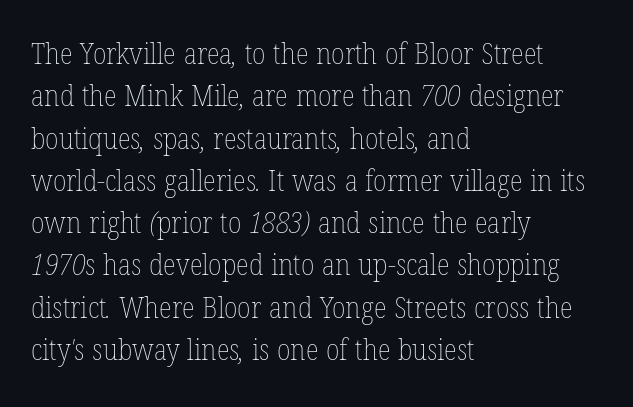
Q: Is the text bold? A: No.
Q: Is the text underlined? A: No.
Q: How is the paragraph aligned? A: Left-aligned.
Q: Is the spacing between letters normal or unusually wide? A: Normal.
Q: Is the spacing between lines tight, normal or loose? A: Normal.
Q: Width (condensed, normal, or wide)? A: Condensed.
Q: Stroke contrast? A: Low.
Q: x-height? A: Medium.
Q: Monospaced? A: No.
